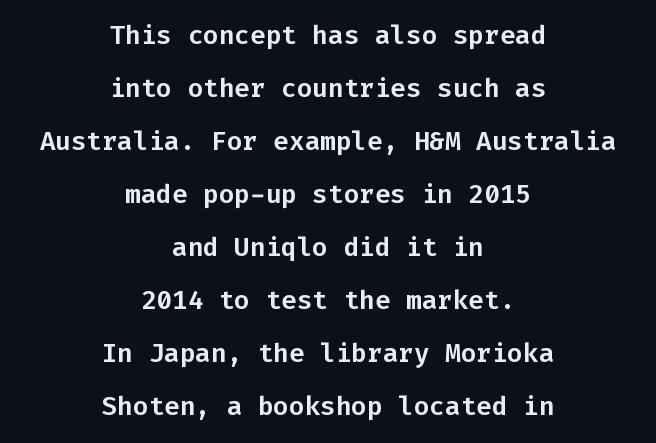
Q: Is the text italic (slanted)? A: No, it is upright.
Q: Is the text underlined? A: No.
Q: How is the paragraph aligned? A: Centered.
Q: Is the spacing between letters normal or unusually wide? A: Normal.
Q: Is the spacing between lines tight, normal or loose? A: Loose.
